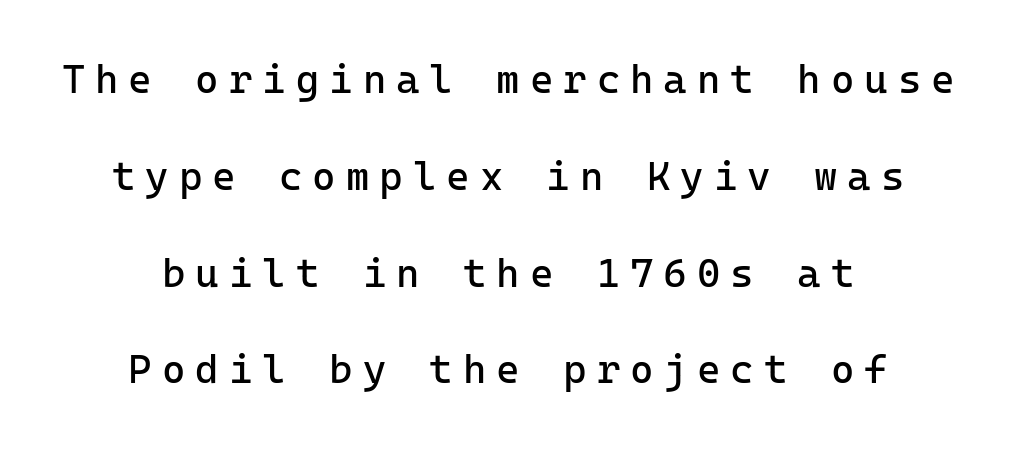
Typeset on center — no edge is straight. Line spacing here is loose. You can tell from the bare stems that sans-serif type was used. The area under the type is left untouched. Every character here occupies the same horizontal width, giving the sample a typewriter-like rhythm. Glyph-to-glyph distance is far greater than everyday printed text.
